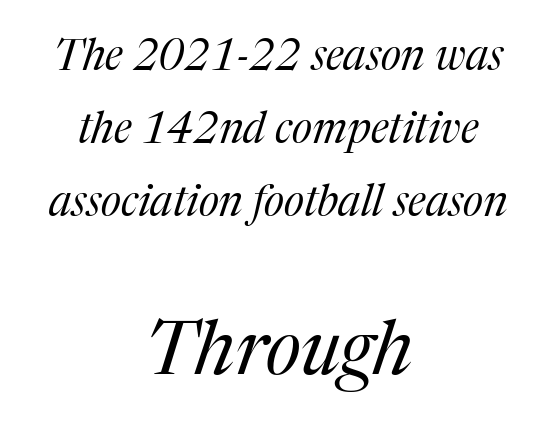
Q: Is the text bold? A: No.
Q: Is the text italic (slanted)? A: Yes, it leans right by about 17 degrees.
Q: Is the typeface a serif or a sans-serif typeface? A: Serif.
Q: Is the text underlined? A: No.
Q: How is the paragraph aligned? A: Centered.
Q: Is the spacing between letters normal or unusually wide? A: Normal.
Q: Is the spacing between lines tight, normal or loose? A: Normal.
Q: Which block of text is set in a larger size, the first (top) or the second (bottom)? A: The second (bottom) one.
Q: Width (condensed, normal, or wide)? A: Normal.
Q: Stroke contrast? A: Medium.
Q: x-height? A: Medium.
Q: Monospaced? A: No.
